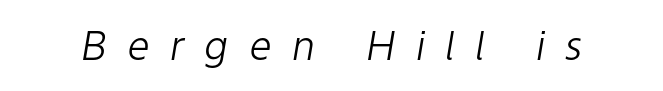
Think standard paragraph weight, or any step lighter than that. Do the characters align in a grid? No, the font is proportional. Letters rest on an invisible, unmarked baseline. The face used here is rendered with a markedly widened letterfit. If you drew a line through each stem, it would be angled.
